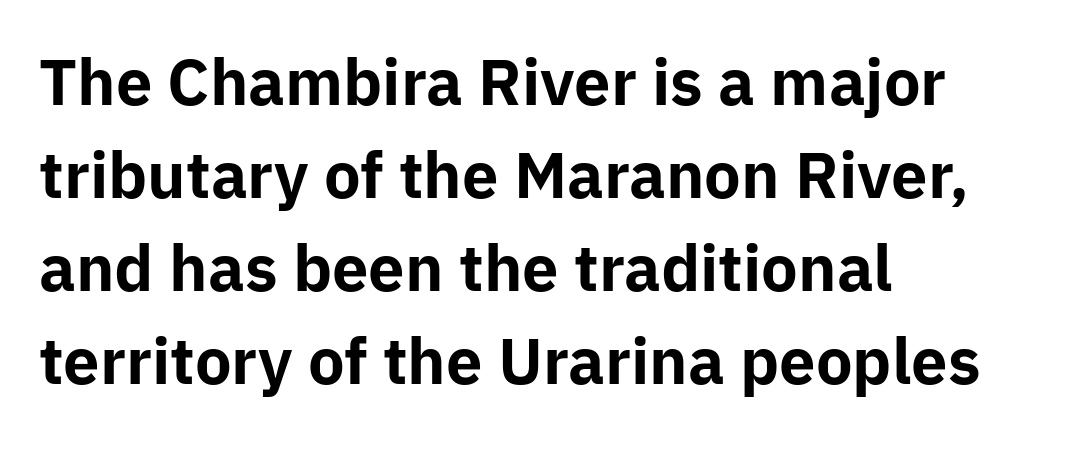
The rendering uses natural spacing where letterforms have individual widths. Each word holds together tightly as a unit, with standard inter-letter gaps. Notice how descenders clear the ascenders below comfortably — that's standard leading. Rule under the text: the space is simply empty. Bold? Absolutely — the strokes are thick and heavy.
